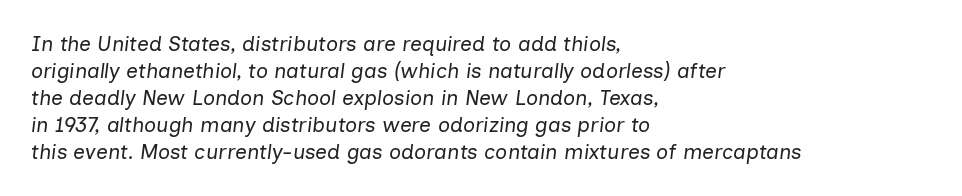
The image shows 21 px text type, italic (leaning right); set left-aligned, normal line spacing (1.28x), normal letter spacing, not underlined.
